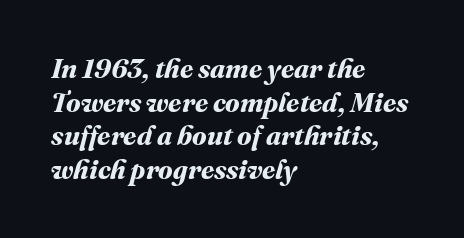
Q: Is the text bold? A: Yes.
Q: Is the text underlined? A: No.
Q: How is the paragraph aligned? A: Left-aligned.
Q: Is the spacing between letters normal or unusually wide? A: Normal.
Q: Is the spacing between lines tight, normal or loose? A: Normal.
